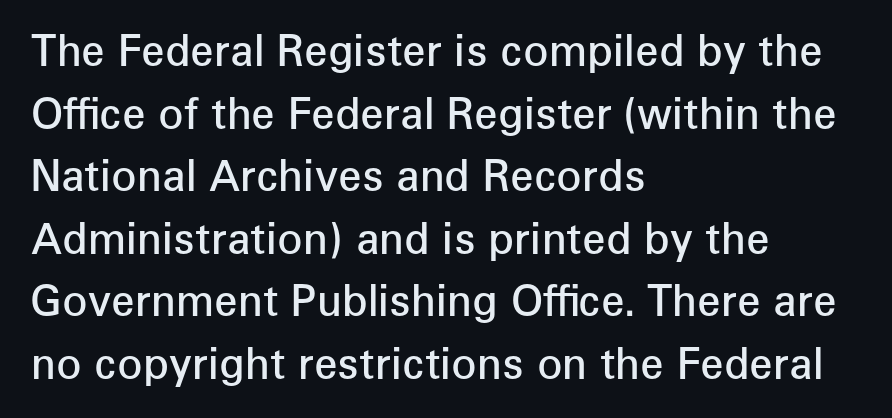
Proportional: the letters do not fall into vertical columns. Is there much room between lines? A standard amount, neither cramped nor airy. The string is rendered with underlining switched off. Typographic density is moderately raised because the face is semibold. How are the letters spaced? Ordinarily, with no added tracking.
